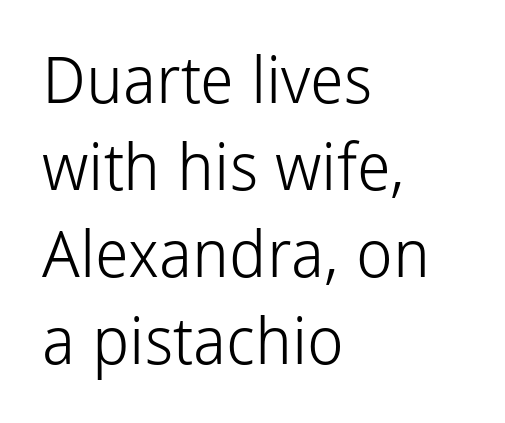
The image shows 65 px light sans-serif type, upright; set left-aligned, normal line spacing (1.34x), normal letter spacing, not underlined; low stroke contrast and a medium x-height.
